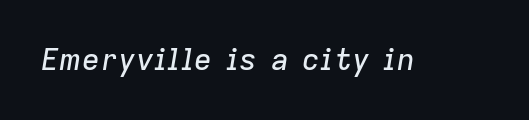
The image shows 30 px text type, italic (leaning right); set normal letter spacing, not underlined; low stroke contrast and a medium x-height.
